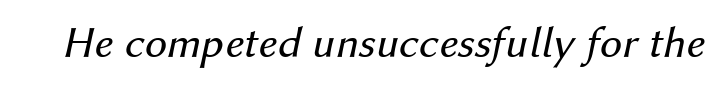
Honestly, the letter spacing is just normal — you wouldn't notice it. You could not count columns in this text — the font is proportionally spaced. Beneath every word, the page is bare. Is the stroke heavy? The answer is a plain regular-or-lighter. The rendering applies a slant to the glyphs.
